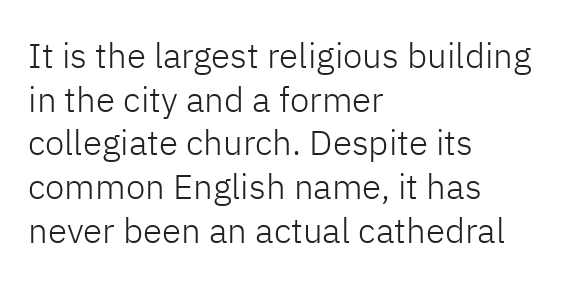
The typeface has the unassuming heft of standard copy or less. Caption: standard tracking, unaltered. A typesetter would label this face a sans. The letters stand upright; this is a roman face.
